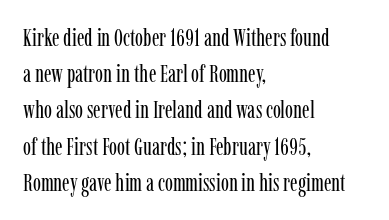
Default kerning and tracking; the words read as compact shapes. Tall strokes in this sample are plumb rather than angled. This rendering uses left alignment, leaving the right contour irregular. Students, observe: this is what conventionally led text looks like. Each stroke keeps to a modest, everyday thickness or less. Honestly, there is no underline to notice here at all.
